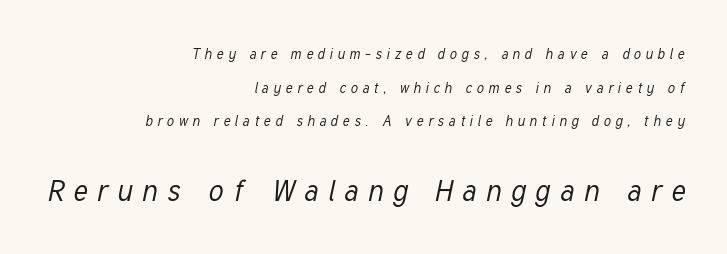
{"italic": "yes", "lean": "right", "slant_degrees": 12, "bold": "no", "weight": "regular", "width": "condensed", "stroke_contrast": "low", "x_height": "medium", "monospaced": "no", "underline": "no", "align": "right", "line_spacing": "loose", "line_spacing_ratio": 2.4, "letter_spacing": "wide", "letter_spacing_em": 0.34, "larger_block": "second", "size_ratio": 2.07, "glyph_px": 29}
